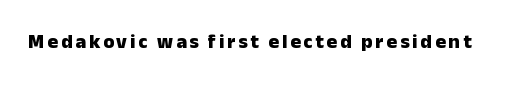
The type sits square on the baseline with zero lean. Lines of text with bare space underneath. Does the weight exceed regular? Yes, all the way to bold.
